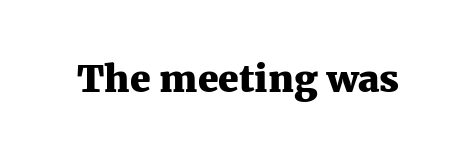
{"serif": "yes", "italic": "no", "bold": "yes", "weight": "heavy", "width": "normal", "stroke_contrast": "medium", "x_height": "medium", "monospaced": "no", "underline": "no", "letter_spacing": "normal", "letter_spacing_em": 0.0, "glyph_px": 37}
